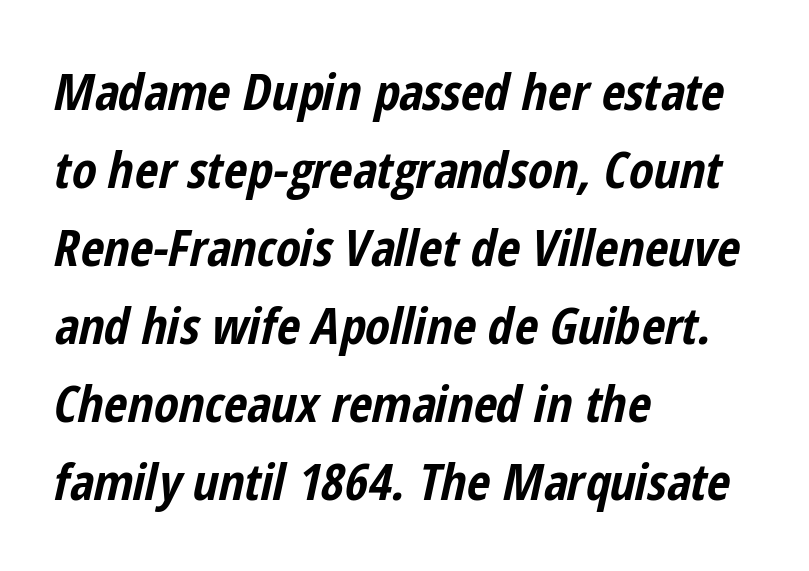
Q: Is the text bold? A: Yes.
Q: Is the text italic (slanted)? A: Yes, it leans right by about 12 degrees.
Q: Is the text underlined? A: No.
Q: How is the paragraph aligned? A: Left-aligned.
Q: Is the spacing between letters normal or unusually wide? A: Normal.
Q: Is the spacing between lines tight, normal or loose? A: Normal.
Q: Width (condensed, normal, or wide)? A: Condensed.
Q: Stroke contrast? A: Low.
Q: x-height? A: Medium.
Q: Monospaced? A: No.
